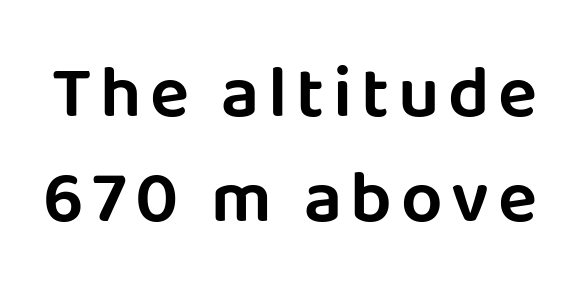
The image shows 73 px sans-serif type, upright; set normal line spacing (1.44x), not underlined; low stroke contrast and a large x-height.
